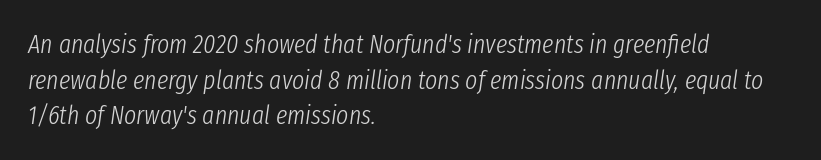
This sample keeps an unexceptional amount of space between lines. This sample uses an oblique cut, with every glyph tilted off the vertical. Does the copy run flush right? No — it runs flush left. Type without underlining.
